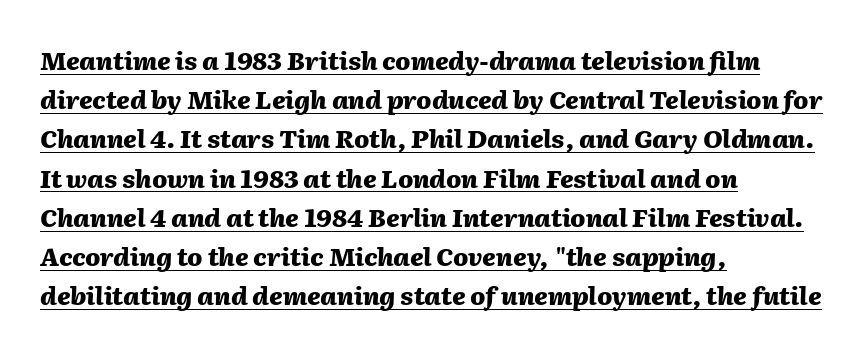
Q: Is the text bold? A: Yes.
Q: Is the text italic (slanted)? A: Yes, it leans right by about 2 degrees.
Q: Is the text underlined? A: Yes.
Q: How is the paragraph aligned? A: Left-aligned.
Q: Is the spacing between letters normal or unusually wide? A: Normal.
Q: Is the spacing between lines tight, normal or loose? A: Normal.
